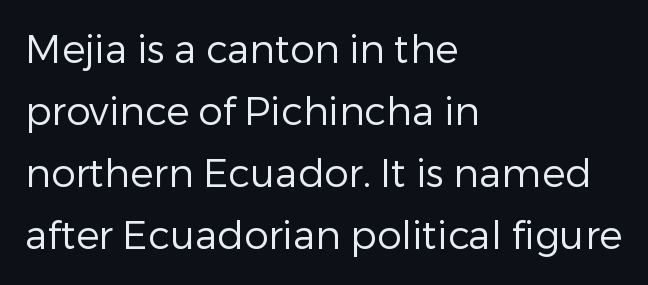
The face used here is a sans, in the tradition of grotesques and geometrics. If you measured baseline to baseline, you'd find a middling distance. Is the letter spacing exaggerated? No — it looks like the ordinary default. The font's upright variant was chosen for this text. Teacher's note: observe the even left margin — that is flush-left alignment. Weight: regular or lighter.
